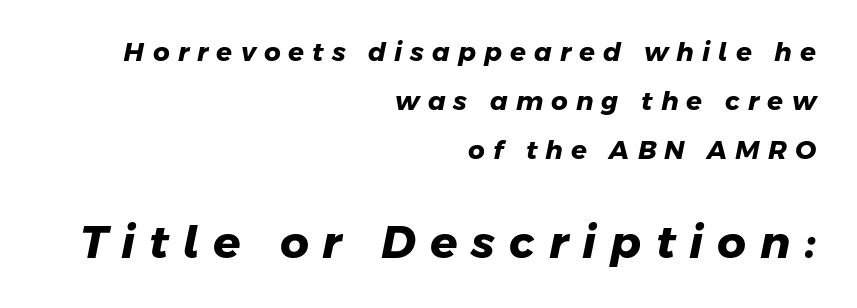
Does the bottom block carry the larger type? Yes, it does. Does the type have serifs? No, each stem ends abruptly. The letters advance in unequal steps, a hallmark of proportional type. There is plenty of visible air inserted between adjacent glyphs.
